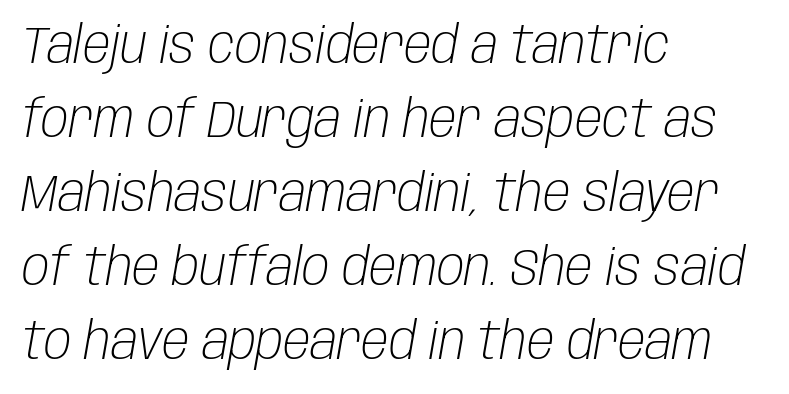
Q: Is the text bold? A: No.
Q: Is the text italic (slanted)? A: Yes, it leans right by about 10 degrees.
Q: Is the text underlined? A: No.
Q: How is the paragraph aligned? A: Left-aligned.
Q: Is the spacing between letters normal or unusually wide? A: Normal.
Q: Is the spacing between lines tight, normal or loose? A: Normal.
Q: Width (condensed, normal, or wide)? A: Condensed.
Q: Stroke contrast? A: Low.
Q: x-height? A: Large.
Q: Monospaced? A: No.
